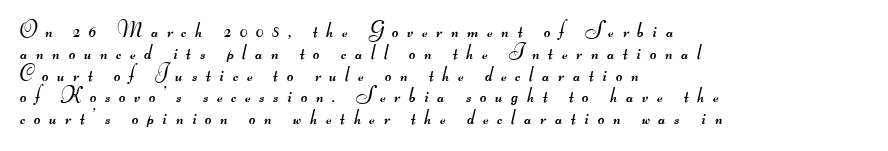
Q: Is the text bold? A: No.
Q: Is the text underlined? A: No.
Q: How is the paragraph aligned? A: Left-aligned.
Q: Is the spacing between letters normal or unusually wide? A: Unusually wide.
Q: Is the spacing between lines tight, normal or loose? A: Tight.
